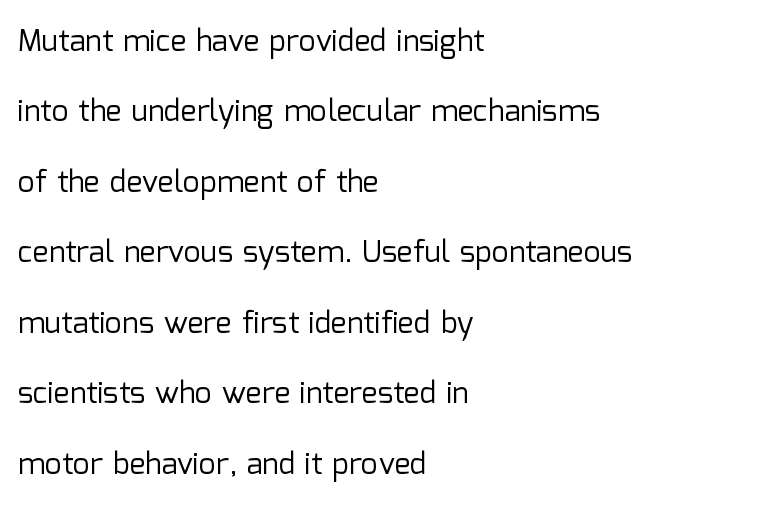
The image shows 30 px regular-weight sans-serif type, upright; set left-aligned, loose line spacing (2.35x), normal letter spacing, not underlined; low stroke contrast and a medium x-height.
